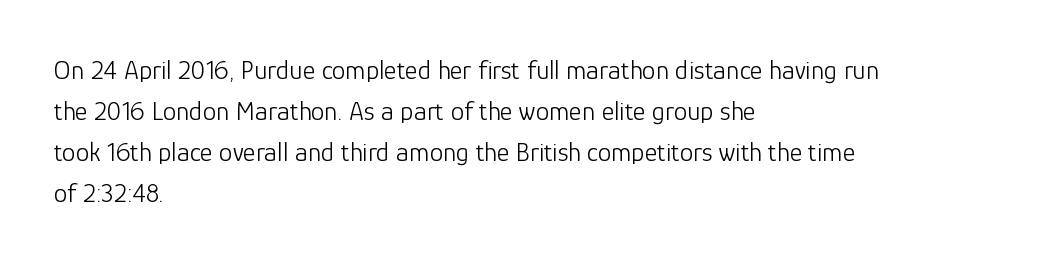
Q: Is the text bold? A: No.
Q: Is the text italic (slanted)? A: No, it is upright.
Q: Is the text underlined? A: No.
Q: How is the paragraph aligned? A: Left-aligned.
Q: Is the spacing between letters normal or unusually wide? A: Normal.
Q: Is the spacing between lines tight, normal or loose? A: Normal.
